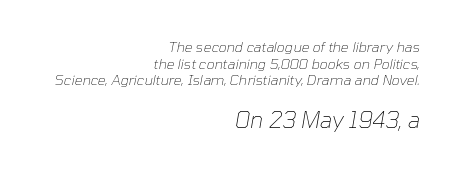
{"italic": "yes", "lean": "right", "slant_degrees": 10, "bold": "no", "underline": "no", "align": "right", "line_spacing_ratio": 1.19, "letter_spacing": "normal", "letter_spacing_em": 0.0, "larger_block": "second", "size_ratio": 1.57, "glyph_px": 22}
